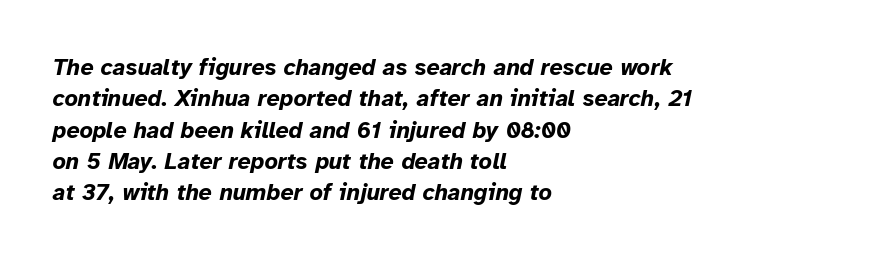
The image shows 23 px bold type, italic (leaning right); set left-aligned, normal line spacing (1.36x), normal letter spacing, not underlined.
